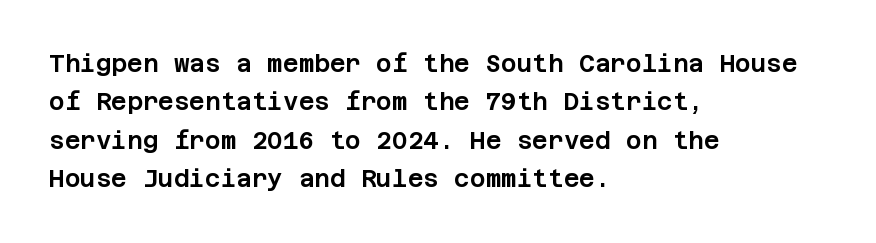
The image shows 24 px text type, upright; set left-aligned, normal line spacing (1.6x), normal letter spacing, not underlined.
